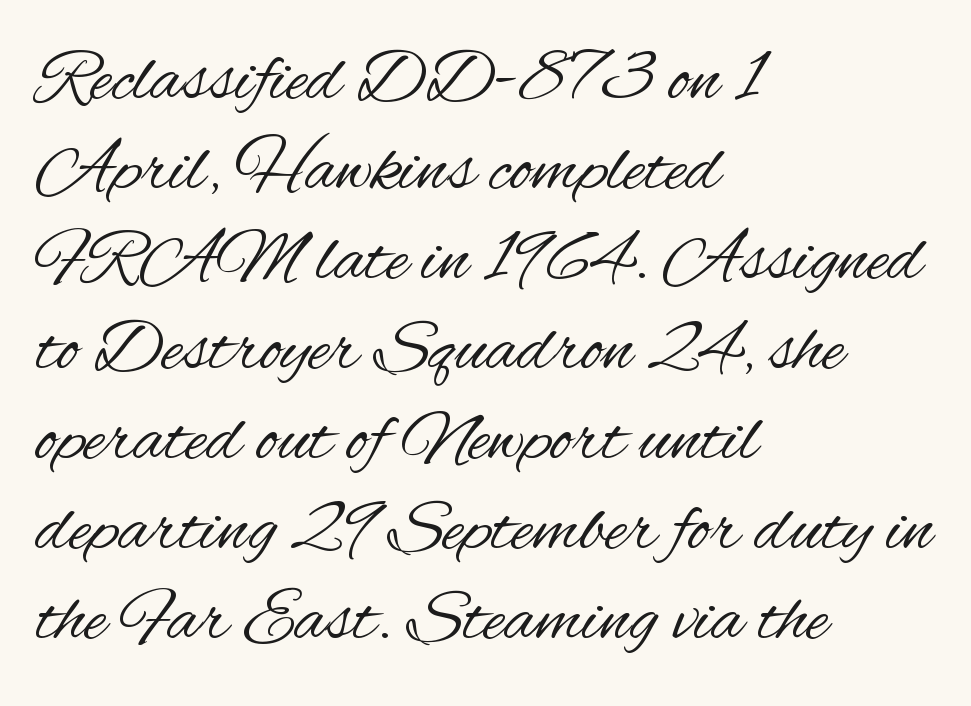
The image shows 75 px regular-weight, condensed sans-serif type; set left-aligned, line spacing 1.2x, normal letter spacing, not underlined; medium stroke contrast and a small x-height.
